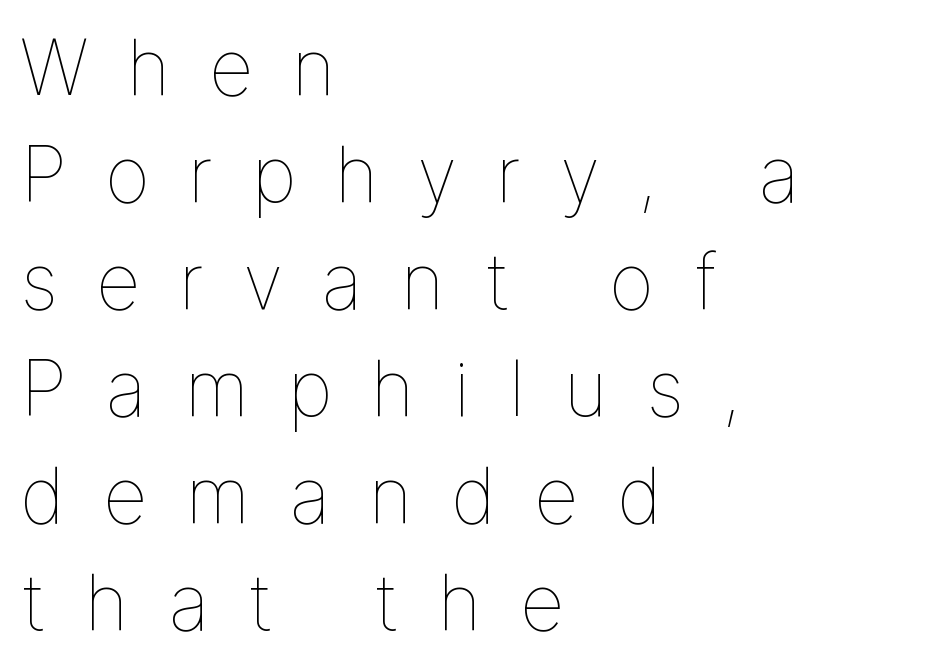
The image shows 77 px thin type, upright; set left-aligned, normal line spacing (1.39x), unusually wide letter spacing (+0.5 em), not underlined; low stroke contrast and a medium x-height.
